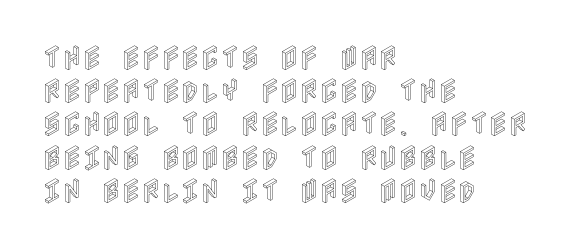
The image shows 27 px text type, upright; set left-aligned, line spacing 1.23x, normal letter spacing, not underlined.
